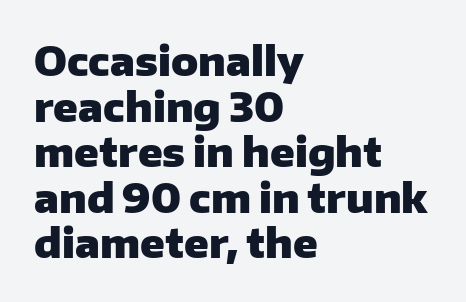
Q: Is the text bold? A: Yes.
Q: Is the text italic (slanted)? A: No, it is upright.
Q: Is the typeface a serif or a sans-serif typeface? A: Sans-serif.
Q: Is the text underlined? A: No.
Q: How is the paragraph aligned? A: Left-aligned.
Q: Is the spacing between letters normal or unusually wide? A: Normal.
Q: Is the spacing between lines tight, normal or loose? A: Tight.
Q: Width (condensed, normal, or wide)? A: Normal.
Q: Stroke contrast? A: Low.
Q: x-height? A: Medium.
Q: Monospaced? A: No.
